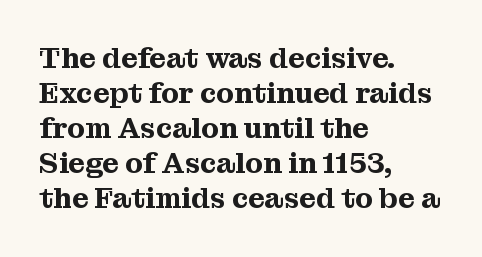
{"serif": "yes", "italic": "no", "width": "normal", "stroke_contrast": "medium", "x_height": "medium", "monospaced": "no", "underline": "no", "align": "left", "line_spacing_ratio": 1.21, "letter_spacing": "normal", "letter_spacing_em": 0.0, "glyph_px": 29}
